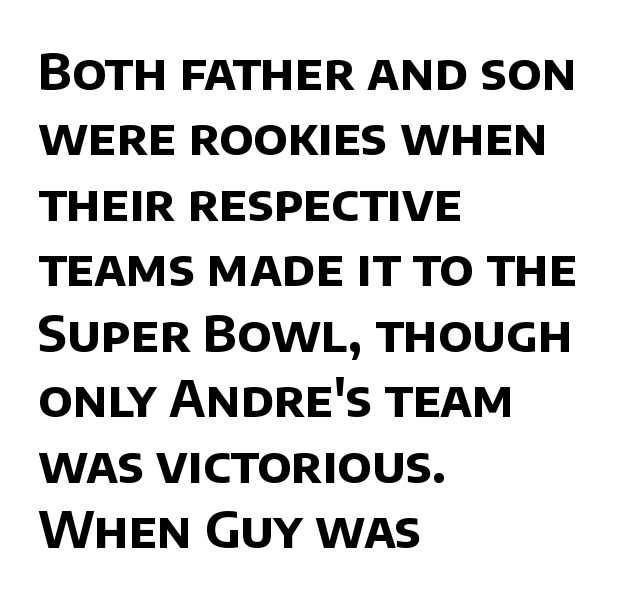
Q: Is the text bold? A: Yes.
Q: Is the typeface a serif or a sans-serif typeface? A: Sans-serif.
Q: Is the text underlined? A: No.
Q: How is the paragraph aligned? A: Left-aligned.
Q: Is the spacing between letters normal or unusually wide? A: Normal.
Q: Is the spacing between lines tight, normal or loose? A: Normal.
Q: Width (condensed, normal, or wide)? A: Normal.
Q: Stroke contrast? A: Low.
Q: x-height? A: Large.
Q: Monospaced? A: No.
